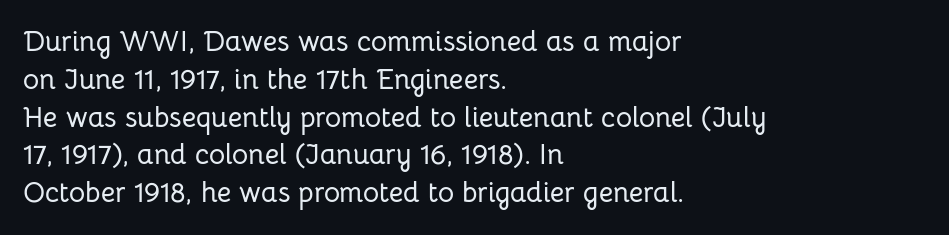
Q: Is the text italic (slanted)? A: No, it is upright.
Q: Is the typeface a serif or a sans-serif typeface? A: Sans-serif.
Q: Is the text underlined? A: No.
Q: How is the paragraph aligned? A: Left-aligned.
Q: Is the spacing between letters normal or unusually wide? A: Normal.
Q: Is the spacing between lines tight, normal or loose? A: Normal.
Q: Width (condensed, normal, or wide)? A: Normal.
Q: Stroke contrast? A: Low.
Q: x-height? A: Medium.
Q: Monospaced? A: No.
